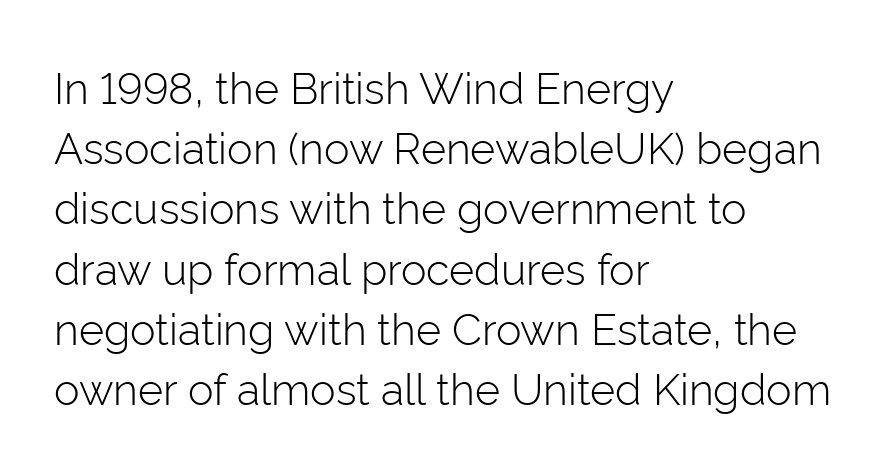
Nothing unusual about the tracking: characters are spaced as the font intends. Every character sits straight up, as roman type does. The strip under each line holds only bare page. You could not count columns in this text — the font is proportionally spaced. The compositor pushed each line to the left boundary.
